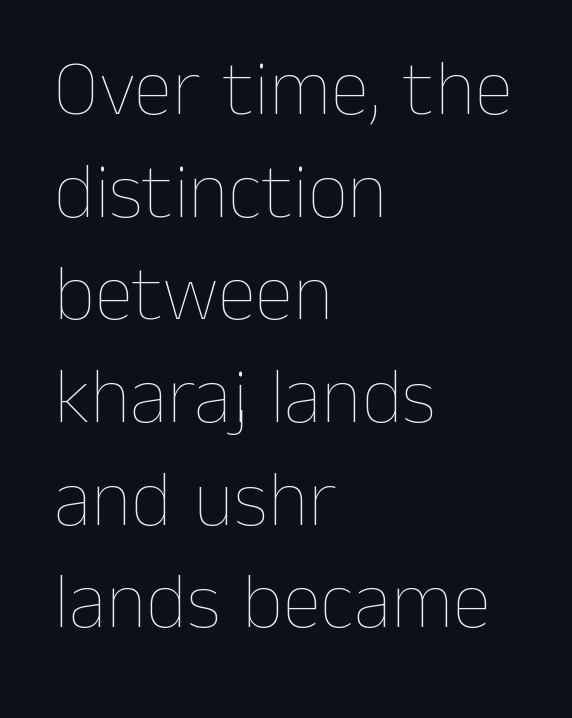
The image shows 79 px thin type, upright; set left-aligned, normal line spacing (1.3x), normal letter spacing, not underlined; low stroke contrast and a medium x-height.
